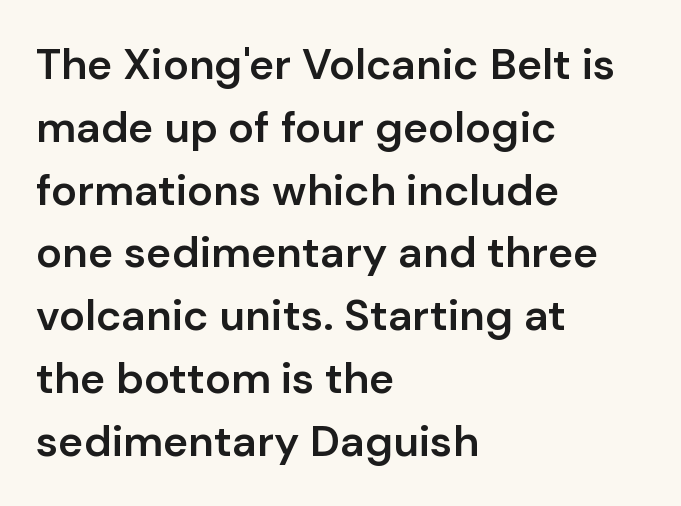
{"serif": "no", "italic": "no", "bold": "semi", "weight": "semibold", "width": "normal", "stroke_contrast": "low", "x_height": "medium", "monospaced": "no", "underline": "no", "align": "left", "line_spacing": "normal", "line_spacing_ratio": 1.46, "letter_spacing": "normal", "letter_spacing_em": 0.0, "glyph_px": 43}
